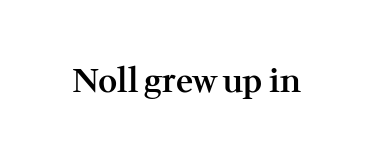
The image shows 33 px semibold serif type, upright; set normal letter spacing, not underlined; medium stroke contrast and a medium x-height.
